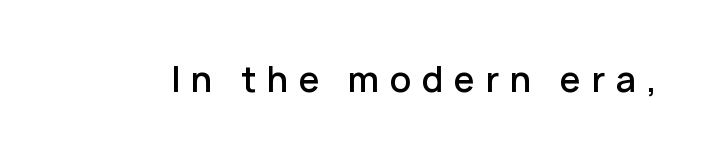
Q: Is the text bold? A: Semi-bold.
Q: Is the text italic (slanted)? A: No, it is upright.
Q: Is the typeface a serif or a sans-serif typeface? A: Sans-serif.
Q: Is the text underlined? A: No.
Q: Is the spacing between letters normal or unusually wide? A: Unusually wide.
Q: Width (condensed, normal, or wide)? A: Normal.
Q: Stroke contrast? A: Low.
Q: x-height? A: Medium.
Q: Monospaced? A: No.
